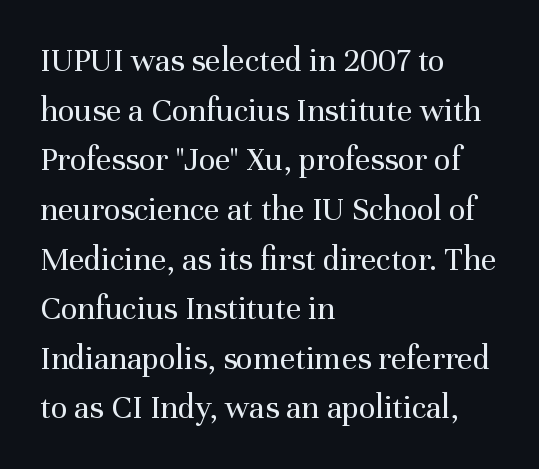
{"serif": "yes", "italic": "no", "bold": "no", "weight": "regular", "width": "normal", "stroke_contrast": "medium", "x_height": "medium", "monospaced": "no", "underline": "no", "align": "left", "line_spacing": "normal", "line_spacing_ratio": 1.46, "letter_spacing": "normal", "letter_spacing_em": 0.0, "glyph_px": 34}
